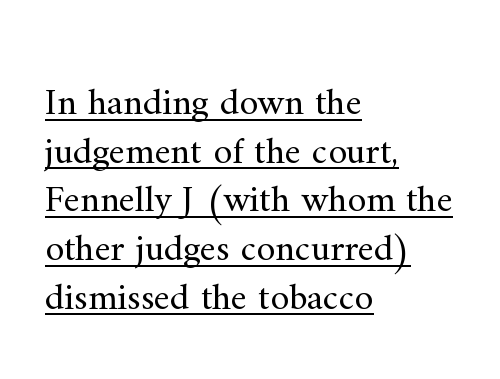
Looks like regular typesetting: each glyph gets only the width it needs. The specimen includes a rule beneath the text block's lines. Regarding serifs, this sample has them. Visually the block forms a straight wall on the left and a jagged coastline on the right.
